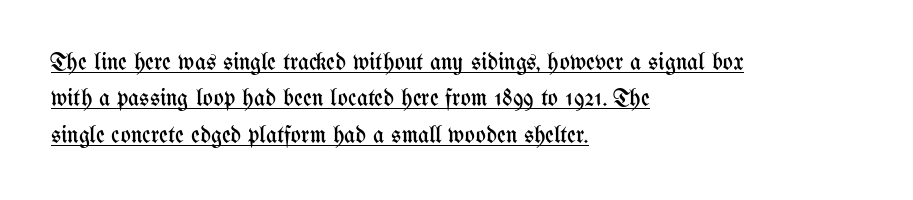
Q: Is the text bold? A: No.
Q: Is the text italic (slanted)? A: No, it is upright.
Q: Is the text underlined? A: Yes.
Q: How is the paragraph aligned? A: Left-aligned.
Q: Is the spacing between letters normal or unusually wide? A: Normal.
Q: Is the spacing between lines tight, normal or loose? A: Normal.
